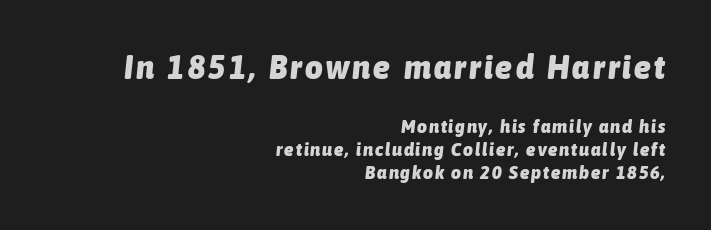
Q: Is the text bold? A: Yes.
Q: Is the text italic (slanted)? A: Yes, it leans right by about 6 degrees.
Q: Is the text underlined? A: No.
Q: How is the paragraph aligned? A: Right-aligned.
Q: Which block of text is set in a larger size, the first (top) or the second (bottom)? A: The first (top) one.
Q: Width (condensed, normal, or wide)? A: Condensed.
Q: Stroke contrast? A: Low.
Q: x-height? A: Medium.
Q: Monospaced? A: No.
